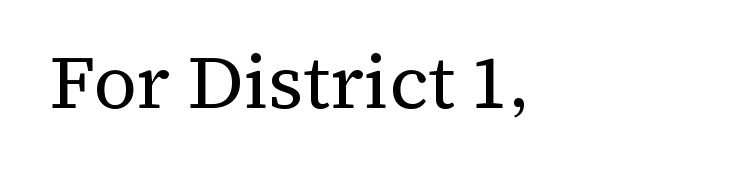
The paragraph shown leans on its left margin. Compared with a typical body face, this is equally light or lighter still. Each letter's strokes conclude with small projecting serifs. The lettering holds an erect, upright posture throughout.
